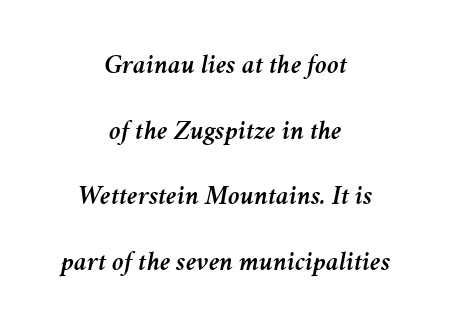
{"italic": "yes", "lean": "right", "slant_degrees": 11, "underline": "no", "align": "center", "line_spacing": "loose", "line_spacing_ratio": 2.43, "letter_spacing": "normal", "letter_spacing_em": 0.0, "glyph_px": 27}
